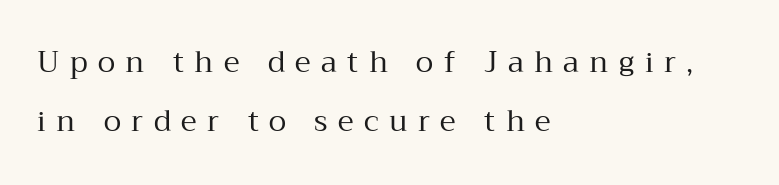
{"serif": "yes", "italic": "no", "bold": "no", "weight": "regular", "width": "normal", "stroke_contrast": "medium", "x_height": "medium", "monospaced": "no", "underline": "no", "align": "left", "line_spacing": "loose", "line_spacing_ratio": 2.04, "letter_spacing": "wide", "letter_spacing_em": 0.36, "glyph_px": 29}
